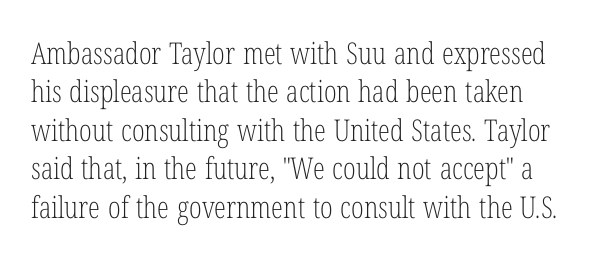
The image shows 30 px light, condensed serif type, upright; set normal line spacing (1.28x), normal letter spacing, not underlined; low stroke contrast and a medium x-height.
